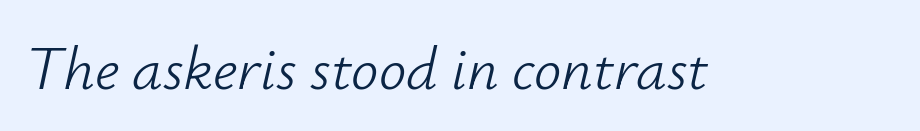
Descenders hang freely into open space. Yep, that's italic — everything's leaning. The face used here is proportionally spaced, like ordinary book or web type. Look at the tracking — it's just the regular setting, nothing added. Summary of weight: not heavy and not bold.
